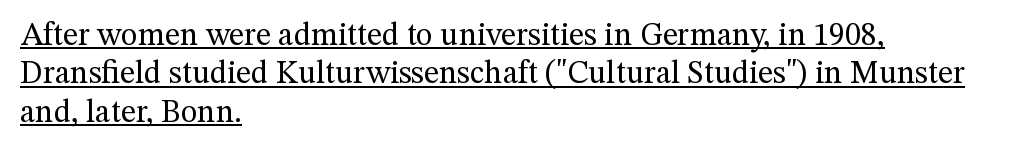
This sample carries an underscore along the baseline area. The rendering keeps characters at their native spacing. You can tell it's not italic because the verticals are truly vertical. Unbolded letterforms with no extra heft.
